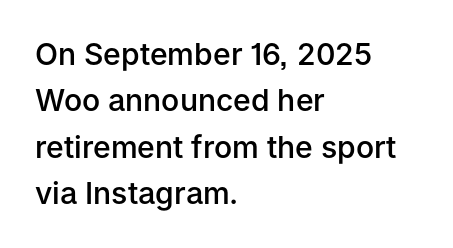
{"serif": "no", "italic": "no", "bold": "semi", "weight": "semibold", "width": "normal", "stroke_contrast": "low", "x_height": "medium", "monospaced": "no", "underline": "no", "align": "left", "line_spacing": "normal", "line_spacing_ratio": 1.55, "letter_spacing": "normal", "letter_spacing_em": 0.0, "glyph_px": 30}
